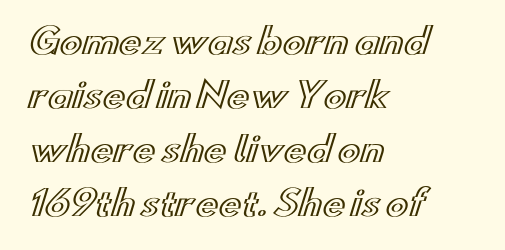
The image shows 34 px wide type; set left-aligned, normal line spacing (1.59x), normal letter spacing, not underlined; a small x-height.
